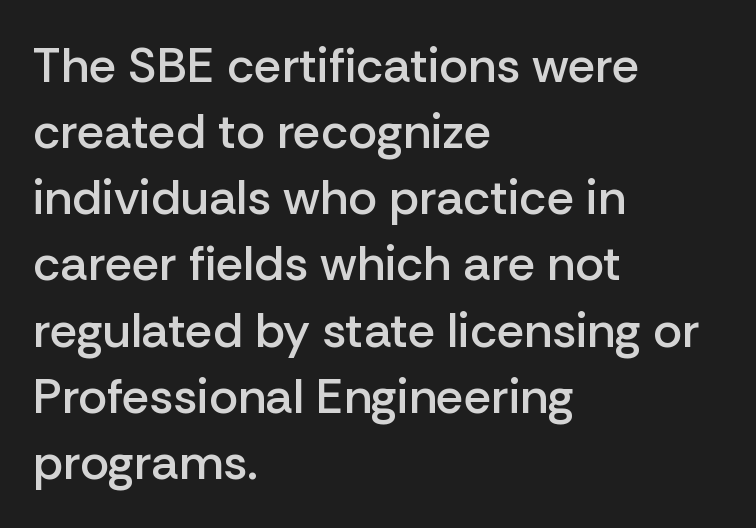
There is no visible air inserted between adjacent glyphs. Characters remain perfectly vertical along every line. The compositor pushed each line to the left boundary. A bare baseline throughout the passage. Font category for this specimen: sans-serif. This sample has the flowing, uneven cadence of proportional lettering.
